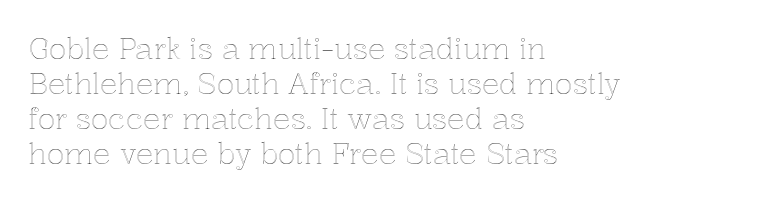
{"italic": "no", "width": "normal", "x_height": "medium", "monospaced": "no", "underline": "no", "align": "left", "line_spacing_ratio": 1.21, "letter_spacing": "normal", "letter_spacing_em": 0.0, "glyph_px": 29}
